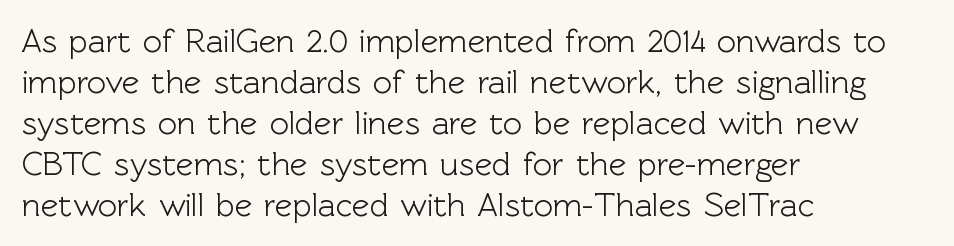
Vertical strokes here are truly vertical. Leftover space on each line is placed entirely after the last word. The face used here is proportionally spaced, like ordinary book or web type. Nothing sits at the stroke ends, so this counts as sans-serif. This sample uses plain, unmodified letter spacing. The baseline area is clear.
